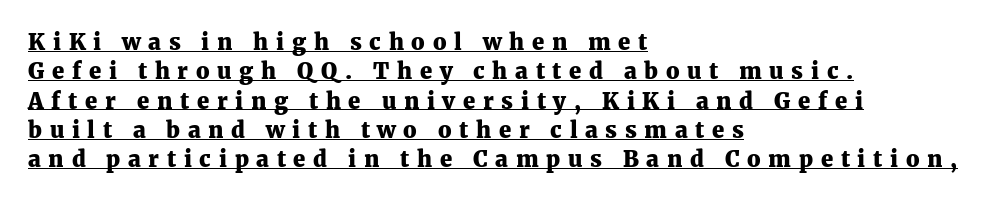
{"italic": "no", "bold": "yes", "underline": "yes", "align": "left", "line_spacing": "normal", "line_spacing_ratio": 1.33, "letter_spacing": "wide", "letter_spacing_em": 0.35, "glyph_px": 22}
